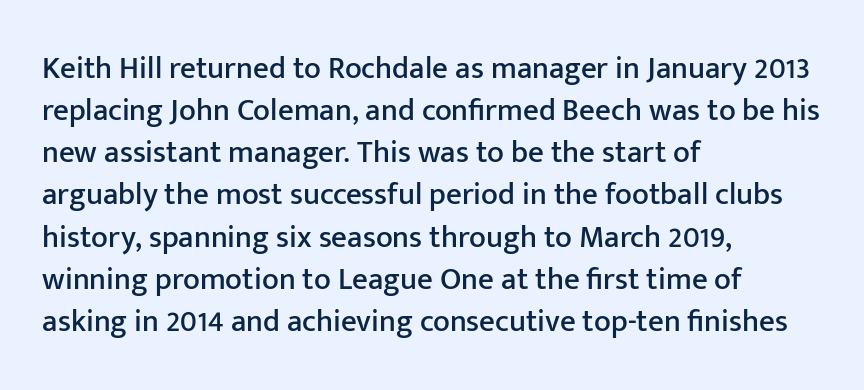
Q: Is the text italic (slanted)? A: No, it is upright.
Q: Is the typeface a serif or a sans-serif typeface? A: Sans-serif.
Q: Is the text underlined? A: No.
Q: How is the paragraph aligned? A: Left-aligned.
Q: Is the spacing between letters normal or unusually wide? A: Normal.
Q: Is the spacing between lines tight, normal or loose? A: Normal.
Q: Width (condensed, normal, or wide)? A: Normal.
Q: Stroke contrast? A: Low.
Q: x-height? A: Medium.
Q: Monospaced? A: No.
